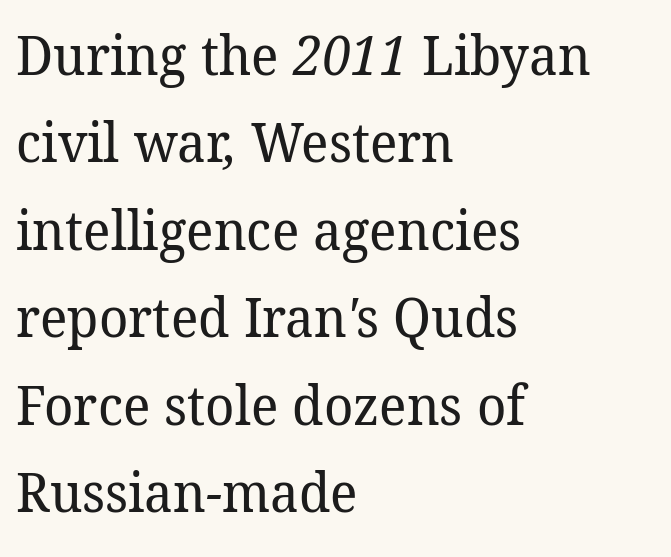
The image shows 55 px regular-weight serif type; set left-aligned, normal line spacing (1.59x), normal letter spacing, not underlined; low stroke contrast and a medium x-height.
